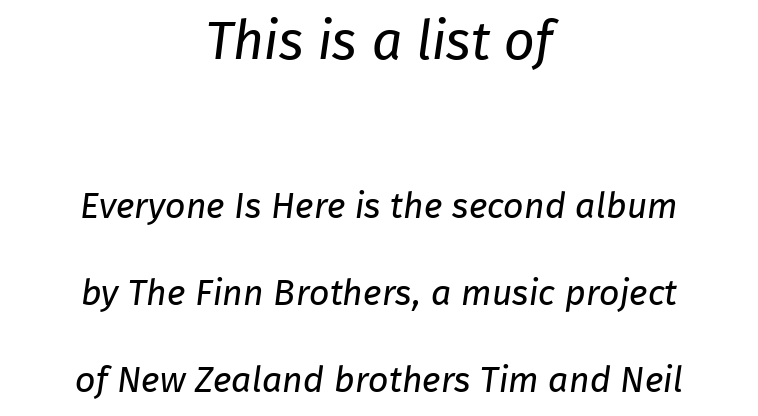
Q: Is the text bold? A: No.
Q: Is the typeface a serif or a sans-serif typeface? A: Sans-serif.
Q: Is the text underlined? A: No.
Q: How is the paragraph aligned? A: Centered.
Q: Is the spacing between letters normal or unusually wide? A: Normal.
Q: Is the spacing between lines tight, normal or loose? A: Loose.
Q: Which block of text is set in a larger size, the first (top) or the second (bottom)? A: The first (top) one.
Q: Width (condensed, normal, or wide)? A: Normal.
Q: Stroke contrast? A: Low.
Q: x-height? A: Medium.
Q: Monospaced? A: No.
